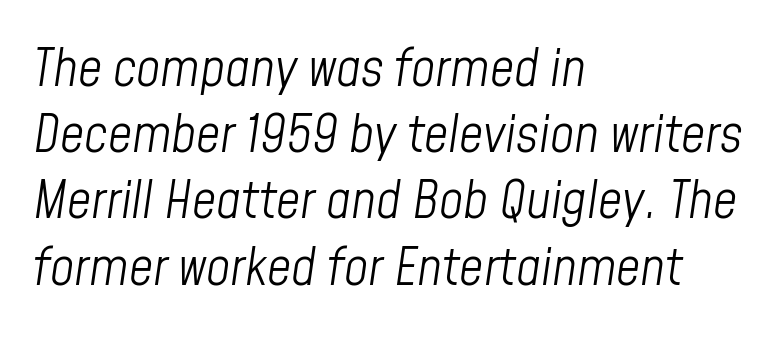
The image shows 53 px light, condensed type, italic (leaning right); set left-aligned, normal line spacing (1.25x), normal letter spacing, not underlined; low stroke contrast and a medium x-height.
